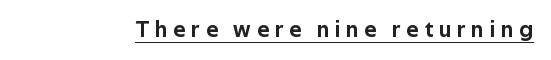
Q: Is the text italic (slanted)? A: No, it is upright.
Q: Is the text underlined? A: Yes.
Q: Is the spacing between letters normal or unusually wide? A: Unusually wide.
